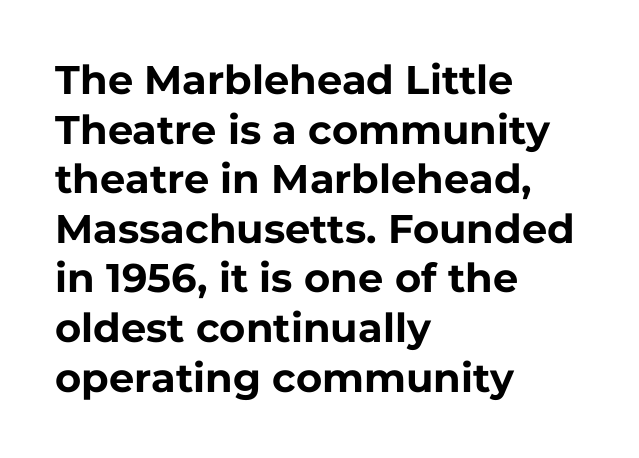
The image shows 40 px bold sans-serif type, upright; set left-aligned, line spacing 1.24x, normal letter spacing, not underlined; low stroke contrast and a medium x-height.
